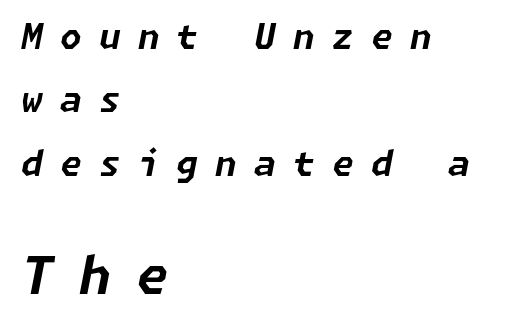
{"italic": "yes", "lean": "right", "slant_degrees": 11, "bold": "yes", "weight": "bold", "width": "normal", "stroke_contrast": "low", "x_height": "medium", "underline": "no", "align": "left", "line_spacing_ratio": 1.81, "letter_spacing": "wide", "letter_spacing_em": 0.49, "larger_block": "second", "size_ratio": 1.49, "glyph_px": 52}
